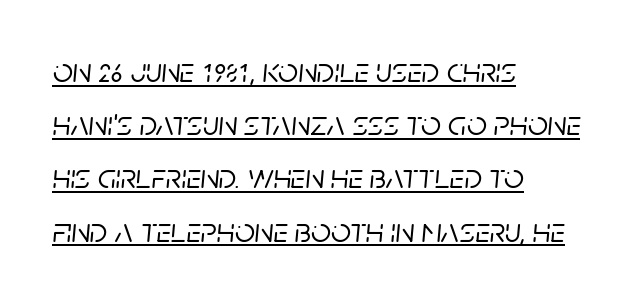
Q: Is the text italic (slanted)? A: Yes, it leans right by about 5 degrees.
Q: Is the text underlined? A: Yes.
Q: How is the paragraph aligned? A: Left-aligned.
Q: Is the spacing between letters normal or unusually wide? A: Normal.
Q: Is the spacing between lines tight, normal or loose? A: Normal.
Q: Width (condensed, normal, or wide)? A: Normal.
Q: Stroke contrast? A: Low.
Q: x-height? A: Large.
Q: Monospaced? A: No.
